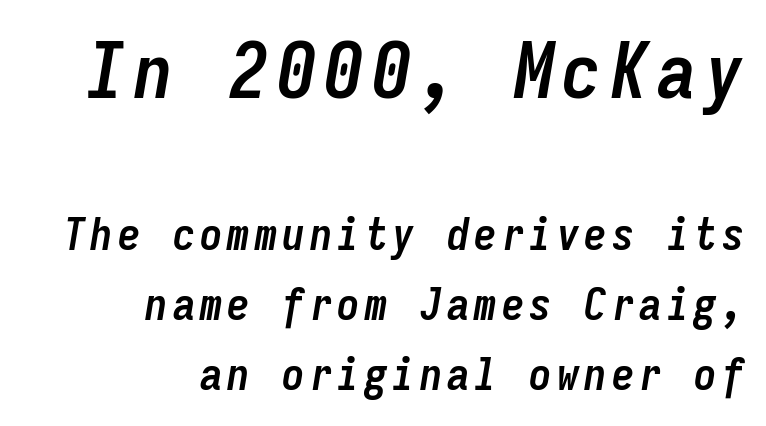
The image shows 78 px semibold, condensed type, italic (leaning right), monospaced; set right-aligned, normal line spacing (1.56x), not underlined; the first (top) block is 1.73x larger; low stroke contrast and a medium x-height.
